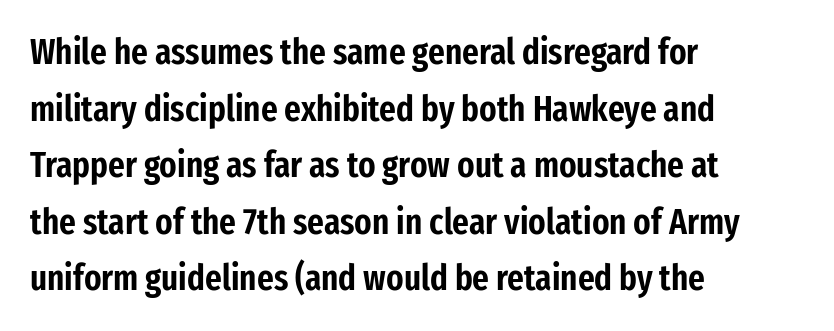
A typesetter would label this face a sans. The letters sit at their default tracking, neither squeezed nor spread. Character widths vary here, with narrow letters taking less room than wide ones. The space beneath each line is pristine and unruled. This rendering uses left alignment, leaving the right contour irregular. Normally led — the rows are evenly, conventionally spaced.
